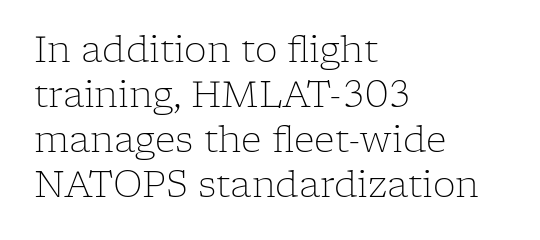
Letterform terminals end in serifs throughout the passage. Successive baselines arrive at the customary interval. Proportional: the letters do not fall into vertical columns. Posture: vertical.
